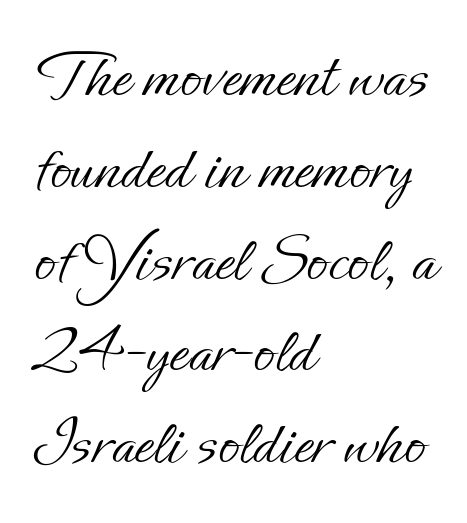
A light-to-regular cut is what we see here. Default kerning and tracking; the words read as compact shapes. In terms of leading, this rendering sits right in the middle. Any mark beneath the type? The region is blank.
